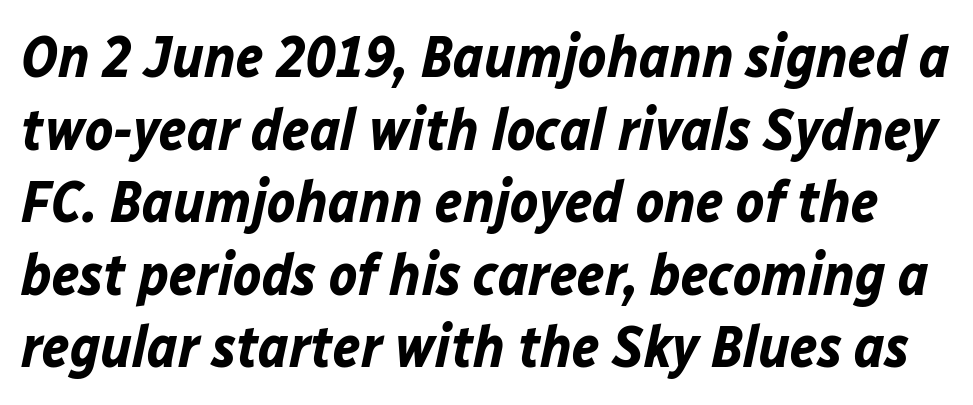
The image shows 59 px bold type, italic (leaning right); set line spacing 1.23x, normal letter spacing, not underlined; low stroke contrast and a medium x-height.
